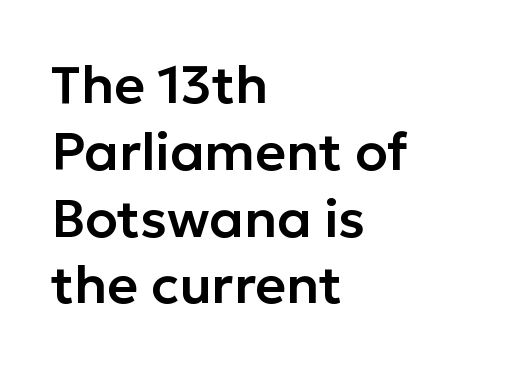
Looks like regular typesetting: each glyph gets only the width it needs. The lettering stays uniformly vertical, giving the passage a roman look. Reading down the block, your eye returns to a fixed left position each line. Vertical spacing — default. The space beneath each line is pristine and unruled. Check where the strokes stop: nothing finishes them off — pure sans.
